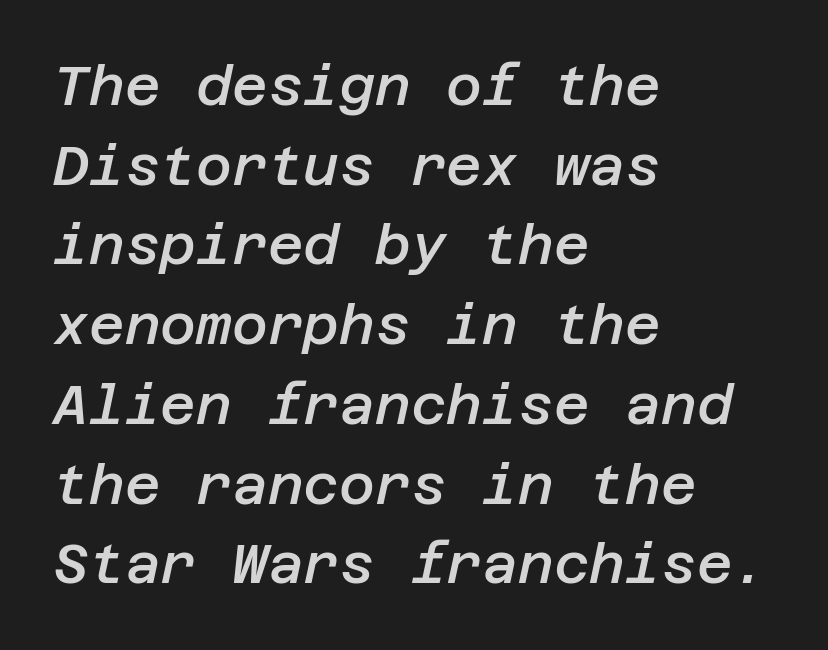
{"italic": "yes", "lean": "right", "slant_degrees": 12, "bold": "semi", "weight": "semibold", "width": "normal", "stroke_contrast": "low", "x_height": "large", "underline": "no", "align": "left", "line_spacing": "normal", "line_spacing_ratio": 1.45, "letter_spacing": "normal", "letter_spacing_em": 0.0, "glyph_px": 55}
